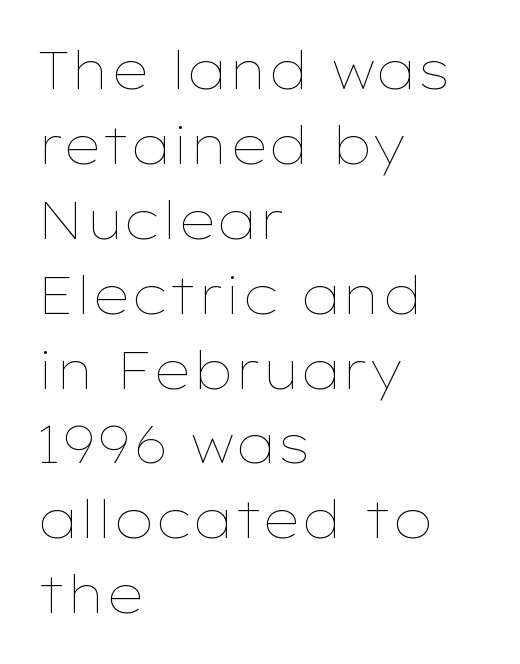
{"italic": "no", "bold": "no", "weight": "thin", "width": "wide", "stroke_contrast": "low", "x_height": "medium", "monospaced": "no", "underline": "no", "align": "left", "line_spacing": "normal", "line_spacing_ratio": 1.44, "letter_spacing": "normal", "letter_spacing_em": 0.0, "glyph_px": 52}
